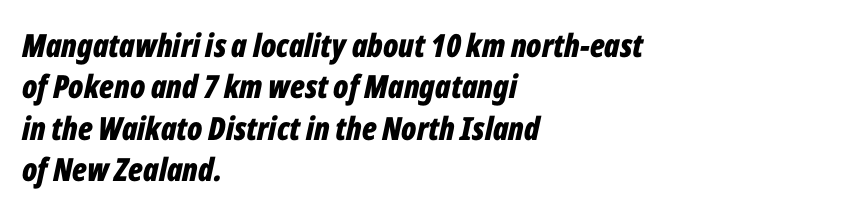
Q: Is the text bold? A: Yes.
Q: Is the text italic (slanted)? A: Yes, it leans right by about 12 degrees.
Q: Is the text underlined? A: No.
Q: How is the paragraph aligned? A: Left-aligned.
Q: Is the spacing between letters normal or unusually wide? A: Normal.
Q: Is the spacing between lines tight, normal or loose? A: Normal.
Q: Width (condensed, normal, or wide)? A: Condensed.
Q: Stroke contrast? A: Low.
Q: x-height? A: Medium.
Q: Monospaced? A: No.
